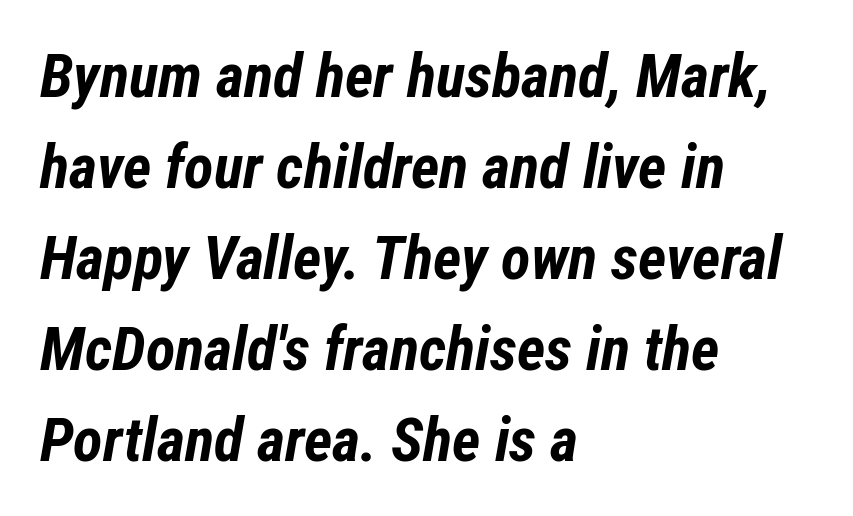
Q: Is the text bold? A: Yes.
Q: Is the text italic (slanted)? A: Yes, it leans right by about 12 degrees.
Q: Is the text underlined? A: No.
Q: How is the paragraph aligned? A: Left-aligned.
Q: Is the spacing between letters normal or unusually wide? A: Normal.
Q: Is the spacing between lines tight, normal or loose? A: Normal.
Q: Width (condensed, normal, or wide)? A: Condensed.
Q: Stroke contrast? A: Low.
Q: x-height? A: Medium.
Q: Monospaced? A: No.
